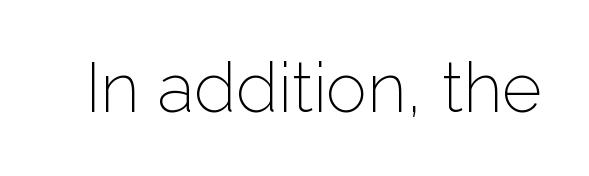
{"serif": "no", "italic": "no", "bold": "no", "weight": "light", "width": "normal", "stroke_contrast": "low", "x_height": "medium", "monospaced": "no", "underline": "no", "letter_spacing": "normal", "letter_spacing_em": 0.0, "glyph_px": 69}
